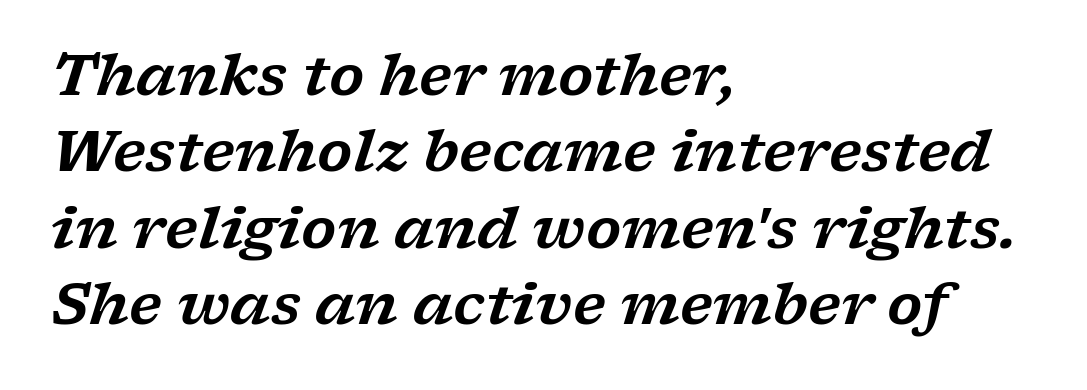
Q: Is the text italic (slanted)? A: Yes, it leans right by about 17 degrees.
Q: Is the typeface a serif or a sans-serif typeface? A: Serif.
Q: Is the text underlined? A: No.
Q: How is the paragraph aligned? A: Left-aligned.
Q: Is the spacing between letters normal or unusually wide? A: Normal.
Q: Is the spacing between lines tight, normal or loose? A: Normal.
Q: Width (condensed, normal, or wide)? A: Wide.
Q: Stroke contrast? A: Low.
Q: x-height? A: Medium.
Q: Monospaced? A: No.
